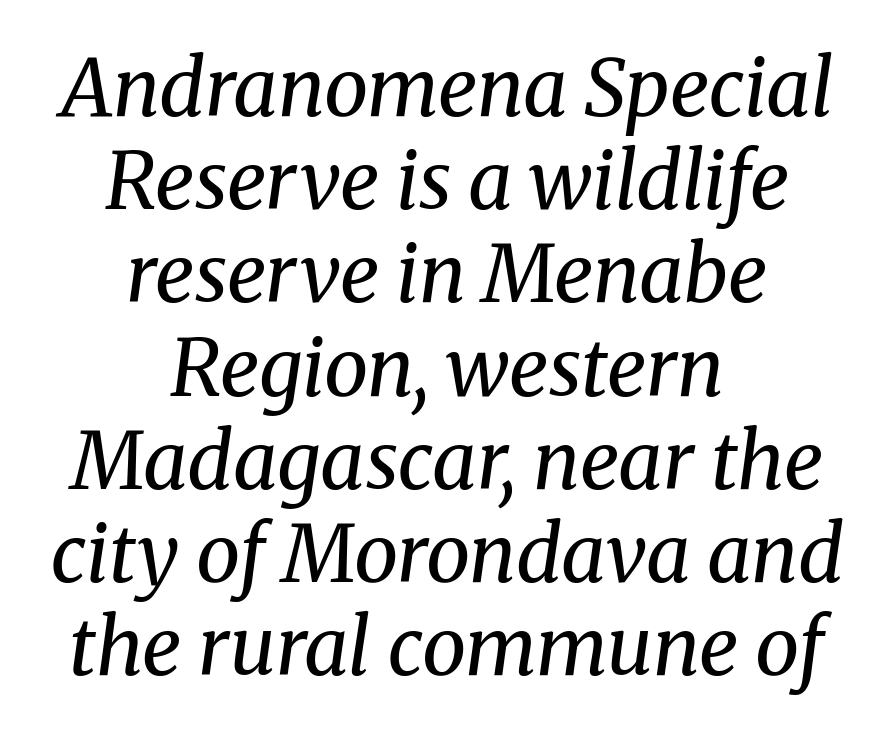
{"serif": "yes", "italic": "yes", "lean": "right", "slant_degrees": 8, "bold": "no", "weight": "regular", "width": "normal", "stroke_contrast": "medium", "x_height": "medium", "monospaced": "no", "underline": "no", "align": "center", "line_spacing_ratio": 1.18, "letter_spacing": "normal", "letter_spacing_em": 0.0, "glyph_px": 79}
